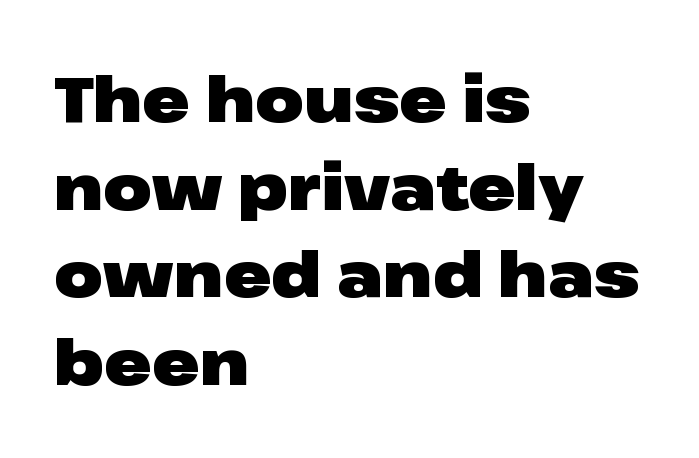
{"serif": "no", "italic": "no", "bold": "yes", "weight": "heavy", "width": "wide", "stroke_contrast": "low", "x_height": "medium", "monospaced": "no", "underline": "no", "align": "left", "line_spacing": "normal", "line_spacing_ratio": 1.39, "letter_spacing": "normal", "letter_spacing_em": 0.0, "glyph_px": 63}
